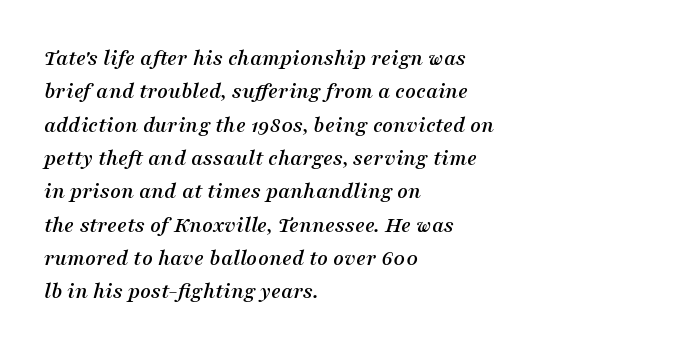
These lines stack with their left ends in a neat column. The designer left line spacing at the default. Descender tails drop into unmarked territory. Italic: yes, the glyphs are oblique. Nobody touched the tracking dial on this one.
